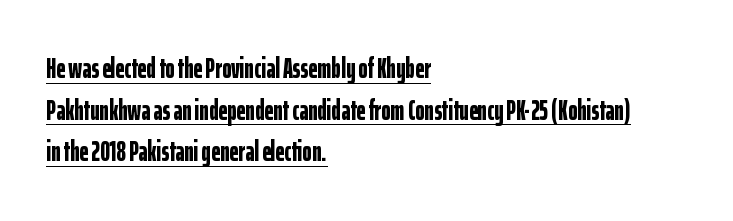
Q: Is the text bold? A: Yes.
Q: Is the text italic (slanted)? A: No, it is upright.
Q: Is the typeface a serif or a sans-serif typeface? A: Sans-serif.
Q: Is the text underlined? A: Yes.
Q: How is the paragraph aligned? A: Left-aligned.
Q: Is the spacing between letters normal or unusually wide? A: Normal.
Q: Is the spacing between lines tight, normal or loose? A: Normal.
Q: Width (condensed, normal, or wide)? A: Condensed.
Q: Stroke contrast? A: Low.
Q: x-height? A: Medium.
Q: Monospaced? A: No.
